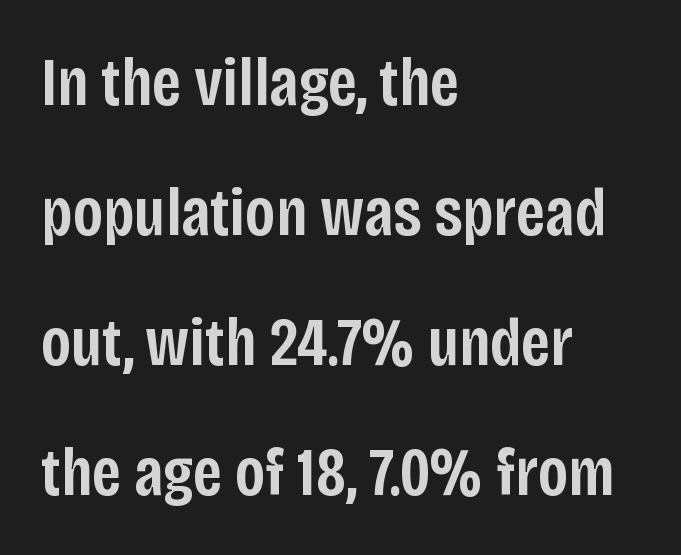
The image shows 68 px semibold, condensed sans-serif type, upright; set left-aligned, loose line spacing (1.91x), normal letter spacing, not underlined; low stroke contrast and a large x-height.
